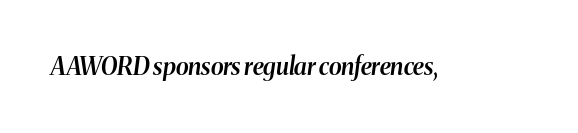
{"italic": "yes", "lean": "right", "slant_degrees": 8, "bold": "semi", "underline": "no", "letter_spacing": "normal", "letter_spacing_em": 0.0, "glyph_px": 24}
